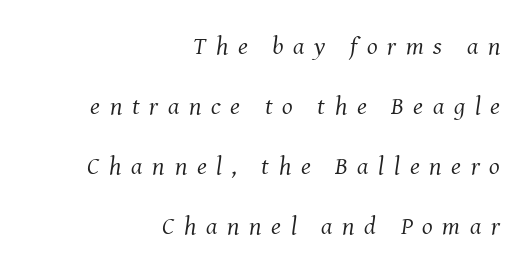
{"italic": "yes", "lean": "right", "slant_degrees": 8, "bold": "no", "underline": "no", "align": "right", "line_spacing": "loose", "line_spacing_ratio": 2.4, "letter_spacing": "wide", "letter_spacing_em": 0.39, "glyph_px": 25}
